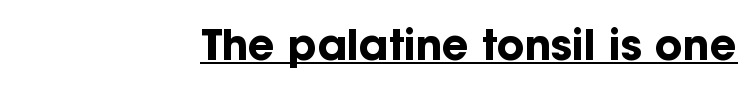
You can see a thin bar hugging the bottom of the glyphs. Each glyph is drawn with heavy, bold strokes. Reading down the block, your eye finds every line finishing at a fixed right position. Is the letter spacing exaggerated? No — it looks like the ordinary default. A typesetter would call this proportional, since set widths differ per character.
